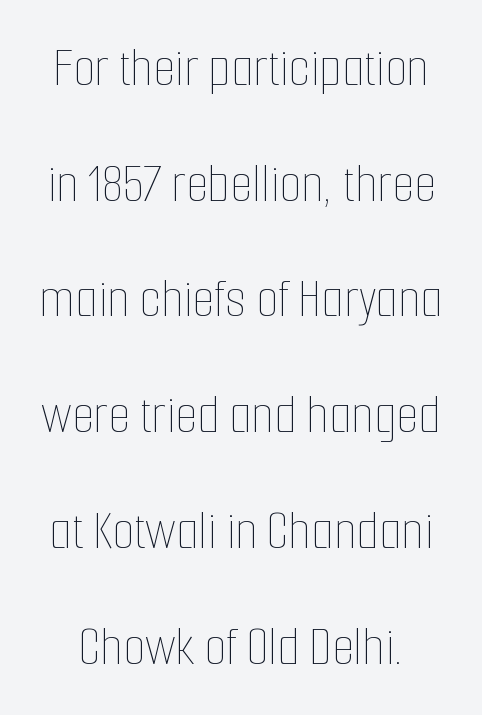
Q: Is the text bold? A: No.
Q: Is the text italic (slanted)? A: No, it is upright.
Q: Is the text underlined? A: No.
Q: Is the spacing between letters normal or unusually wide? A: Normal.
Q: Is the spacing between lines tight, normal or loose? A: Loose.
Q: Width (condensed, normal, or wide)? A: Condensed.
Q: Stroke contrast? A: Low.
Q: x-height? A: Medium.
Q: Monospaced? A: No.
